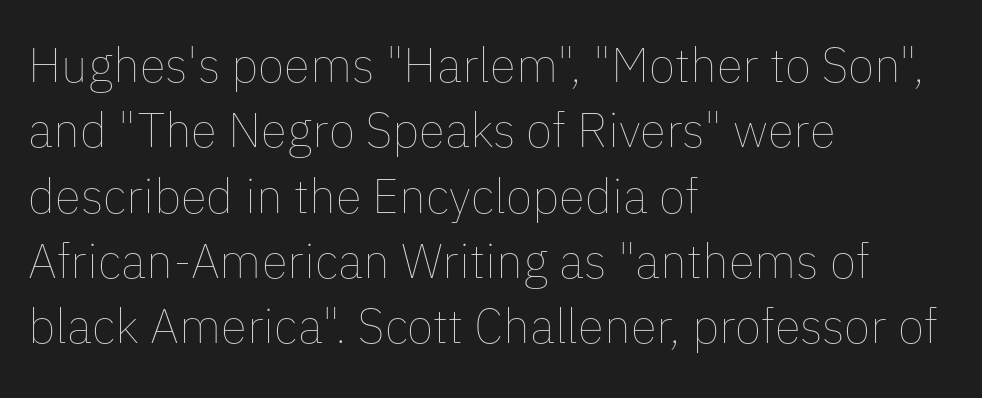
This sample keeps an unexceptional amount of space between lines. In terms of posture, this sample is upright. Does the copy run flush right? No — it runs flush left. Descenders hang freely into open space. Character widths vary here, with narrow letters taking less room than wide ones.
